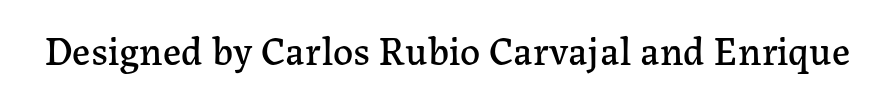
Yep, those are serifs on the letters. The line texture is even and compact thanks to regular tracking. Unlike italic type, these characters show no tilt at all. Just letters on the line, the space beneath them empty.
